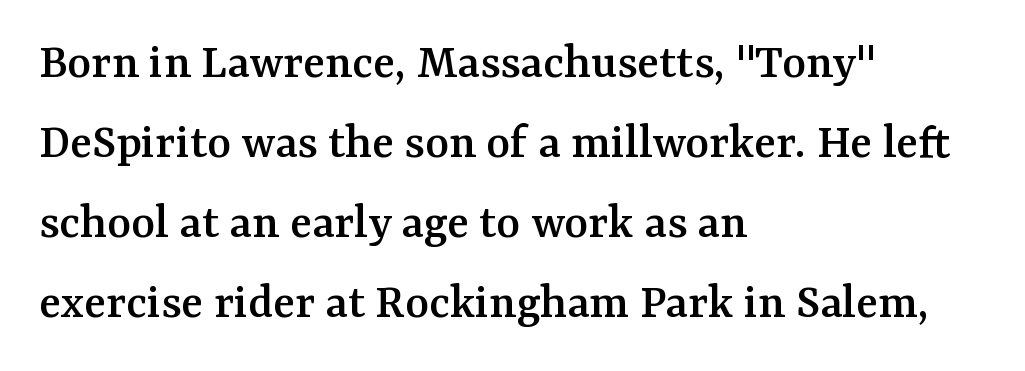
{"serif": "yes", "italic": "no", "width": "normal", "stroke_contrast": "medium", "x_height": "medium", "monospaced": "no", "underline": "no", "align": "left", "line_spacing": "normal", "line_spacing_ratio": 1.57, "letter_spacing": "normal", "letter_spacing_em": 0.0, "glyph_px": 51}
